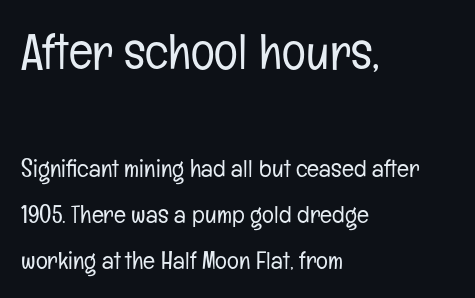
{"serif": "no", "italic": "no", "bold": "no", "weight": "light", "width": "condensed", "stroke_contrast": "low", "x_height": "medium", "monospaced": "no", "underline": "no", "align": "left", "line_spacing_ratio": 1.84, "letter_spacing": "normal", "letter_spacing_em": 0.0, "larger_block": "first", "size_ratio": 2.0, "glyph_px": 50}
